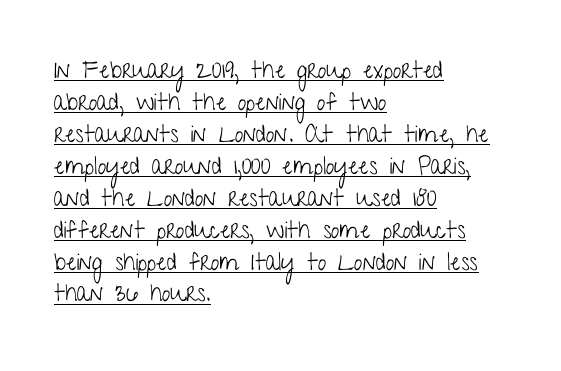
{"italic": "no", "bold": "no", "underline": "yes", "align": "left", "line_spacing": "normal", "line_spacing_ratio": 1.33, "letter_spacing": "normal", "letter_spacing_em": 0.0, "glyph_px": 24}
